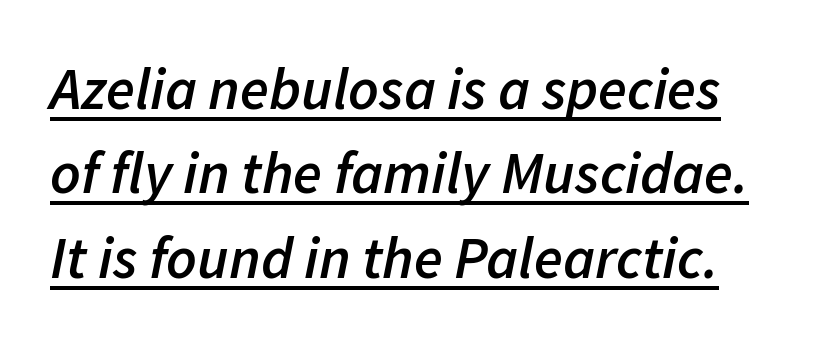
Q: Is the text bold? A: Semi-bold.
Q: Is the text italic (slanted)? A: Yes, it leans right by about 11 degrees.
Q: Is the text underlined? A: Yes.
Q: Is the spacing between letters normal or unusually wide? A: Normal.
Q: Is the spacing between lines tight, normal or loose? A: Normal.
Q: Width (condensed, normal, or wide)? A: Normal.
Q: Stroke contrast? A: Low.
Q: x-height? A: Medium.
Q: Monospaced? A: No.
